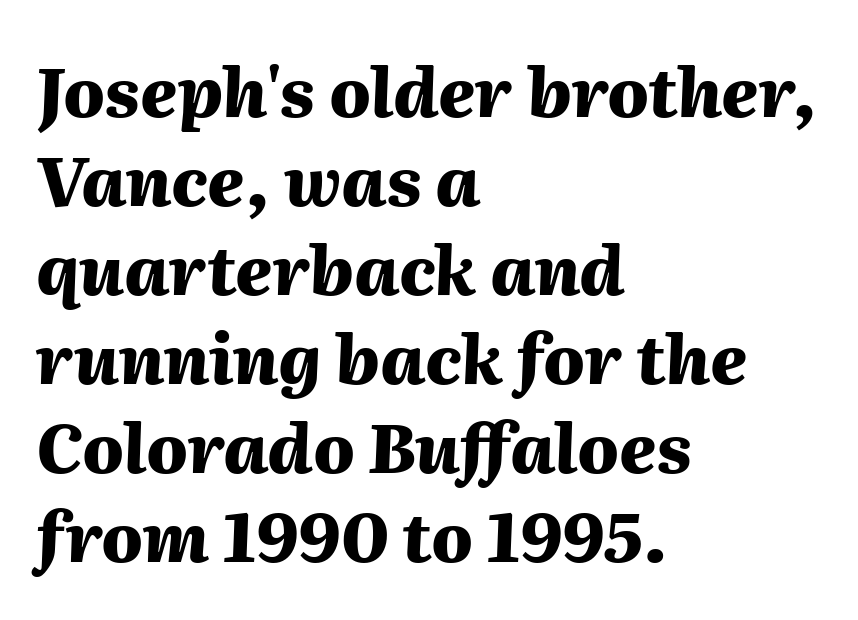
Reading down the block, your eye returns to a fixed left position each line. This rendering leaves character spacing at its baseline value. No word sits above an underline. The letters advance in unequal steps, a hallmark of proportional type.
